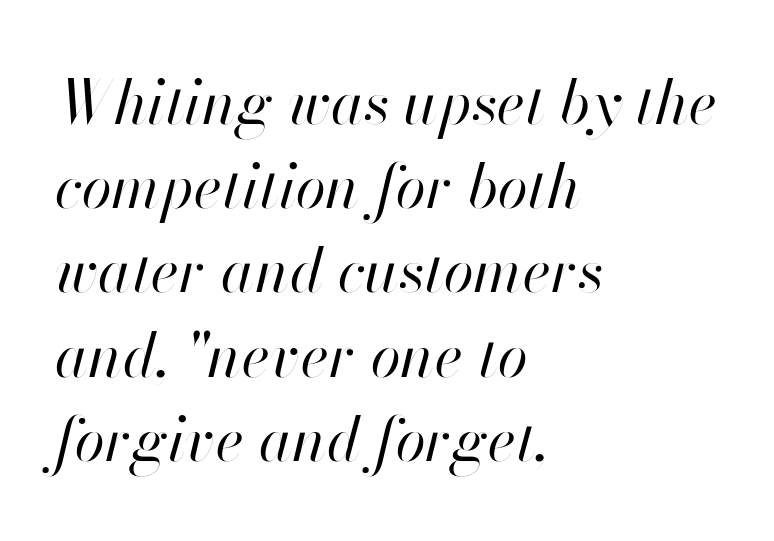
{"italic": "yes", "lean": "right", "slant_degrees": 13, "bold": "no", "weight": "regular", "width": "normal", "stroke_contrast": "high", "x_height": "small", "monospaced": "no", "underline": "no", "align": "left", "line_spacing": "normal", "line_spacing_ratio": 1.38, "letter_spacing": "normal", "letter_spacing_em": 0.0, "glyph_px": 61}
